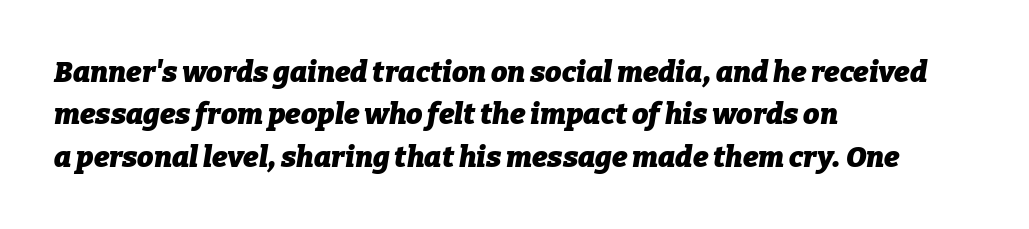
The image shows 29 px heavy type, italic (leaning right); set left-aligned, normal line spacing (1.46x), normal letter spacing, not underlined; low stroke contrast and a medium x-height.
